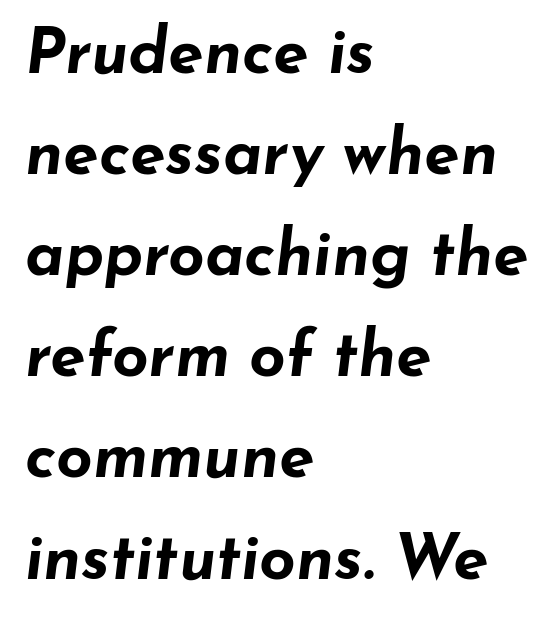
{"italic": "yes", "lean": "right", "slant_degrees": 7, "bold": "yes", "weight": "bold", "width": "wide", "stroke_contrast": "low", "x_height": "small", "monospaced": "no", "underline": "no", "align": "left", "line_spacing": "normal", "line_spacing_ratio": 1.58, "letter_spacing": "normal", "letter_spacing_em": 0.0, "glyph_px": 64}
